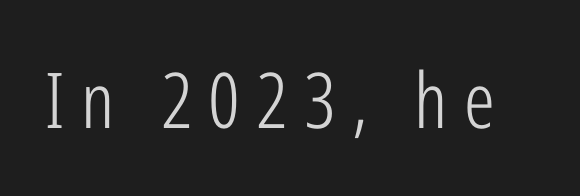
Is there any slant? The stems are plumb. The text was rendered using a sans face with plain stroke endings. Stroke thickness stays within the range of a standard reading face or lighter. Words float on clear page, feet unadorned. The passage shown is typed in a proportional face where columns would drift. The letterforms stand isolated, each surrounded by extra space.
